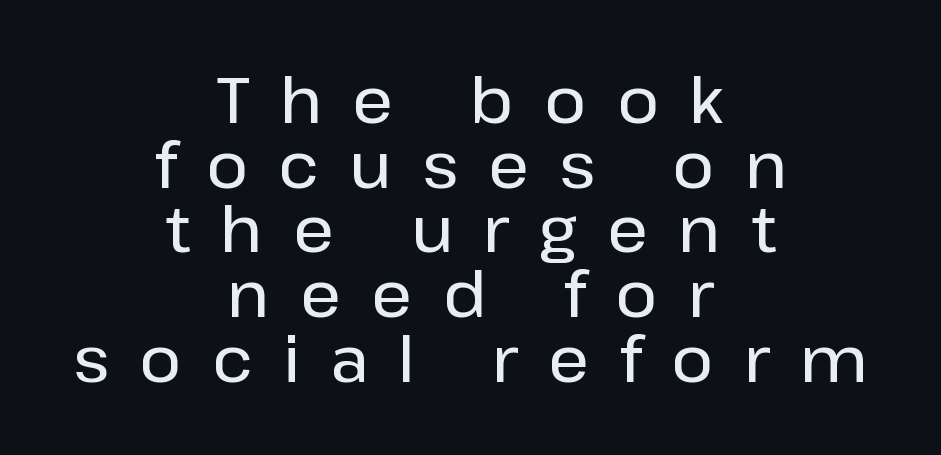
In CSS terms this would be text-align: center. Does the lettering tilt? It doesn't — this is upright. The vertical gap from one line to the next is small. The rendering inserts visible extra space after every character. The passage shown is typeset with a sans-serif family.
